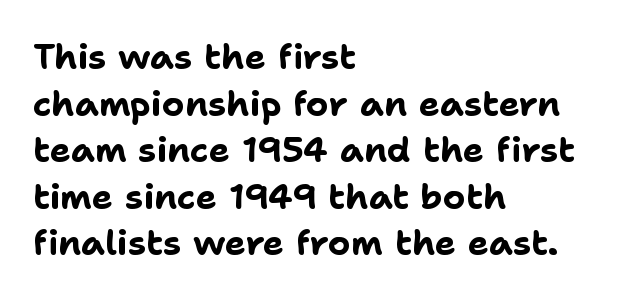
Do the characters align in a grid? No, the font is proportional. Every row of glyphs begins at an identical x-position on the left. The line-height multiplier appears to be the usual default. Descenders are the only things crossing below the line. Students, this is bold: see how much ink each stroke carries. In terms of posture, this sample is upright.
